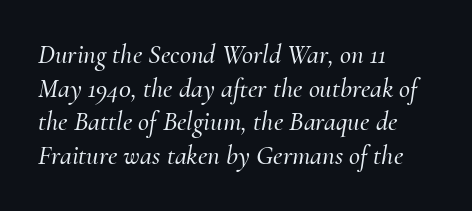
{"italic": "yes", "lean": "right", "slant_degrees": 10, "underline": "no", "align": "left", "line_spacing": "normal", "line_spacing_ratio": 1.25, "letter_spacing": "normal", "letter_spacing_em": 0.0, "glyph_px": 27}
